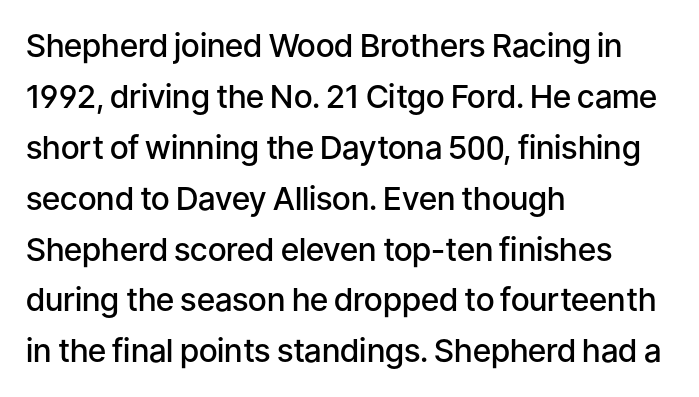
{"serif": "no", "italic": "no", "bold": "semi", "weight": "semibold", "width": "normal", "stroke_contrast": "low", "x_height": "medium", "monospaced": "no", "underline": "no", "align": "left", "line_spacing": "normal", "line_spacing_ratio": 1.59, "letter_spacing": "normal", "letter_spacing_em": 0.0, "glyph_px": 32}
